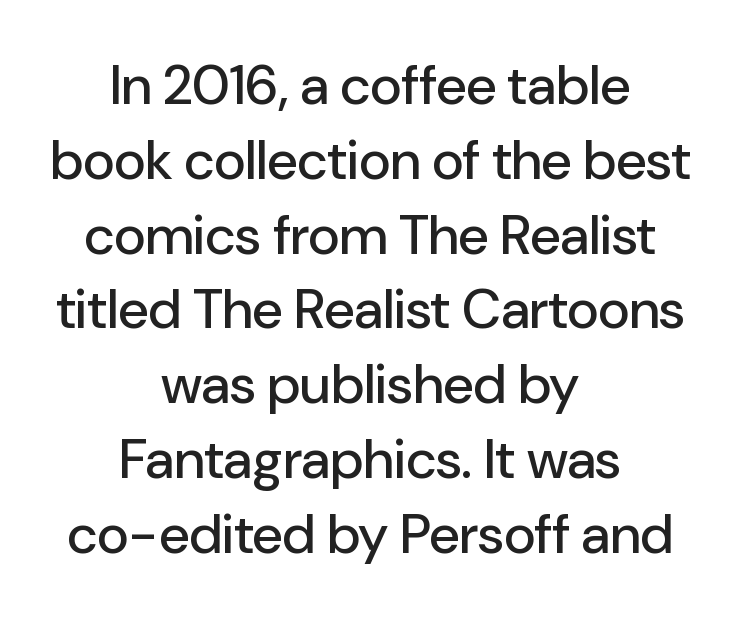
The image shows 55 px sans-serif type, upright; set centered, normal line spacing (1.36x), normal letter spacing, not underlined; low stroke contrast and a medium x-height.
